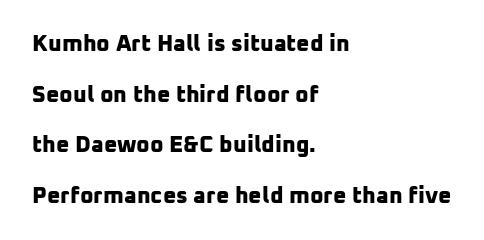
Underline: absent. Line beginnings align vertically; line endings do not. Compared with typical paragraphs, the rows here are farther apart. Caption: bold face, heavy strokes.
